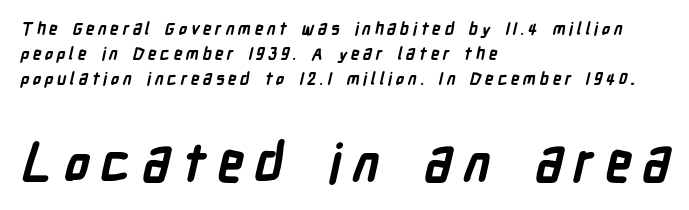
{"serif": "no", "bold": "yes", "weight": "bold", "width": "condensed", "stroke_contrast": "low", "x_height": "medium", "monospaced": "no", "underline": "no", "align": "left", "line_spacing": "normal", "line_spacing_ratio": 1.47, "letter_spacing": "wide", "letter_spacing_em": 0.21, "larger_block": "second", "size_ratio": 3.06, "glyph_px": 52}
